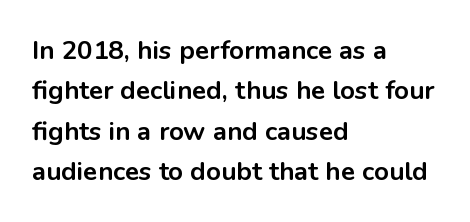
The image shows 26 px bold type, upright; set left-aligned, normal line spacing (1.55x), normal letter spacing, not underlined.
